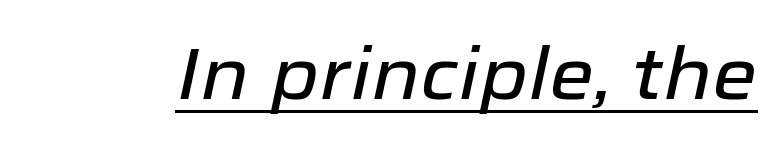
Q: Is the text italic (slanted)? A: Yes, it leans right by about 12 degrees.
Q: Is the text underlined? A: Yes.
Q: Is the spacing between letters normal or unusually wide? A: Normal.
Q: Width (condensed, normal, or wide)? A: Normal.
Q: Stroke contrast? A: Low.
Q: x-height? A: Medium.
Q: Monospaced? A: No.
